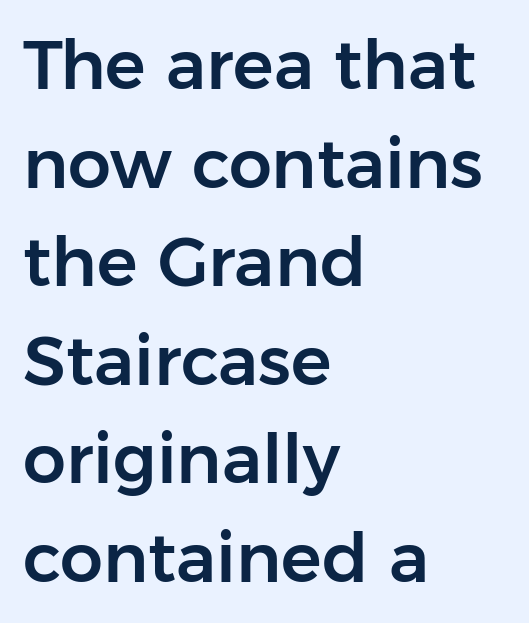
A bare baseline throughout the passage. Line spacing here is normal. The characters display no serif detailing; their extremities are plain. Letter spacing: default. Line starts are locked; line ends wander. Characters remain perfectly vertical along every line.
